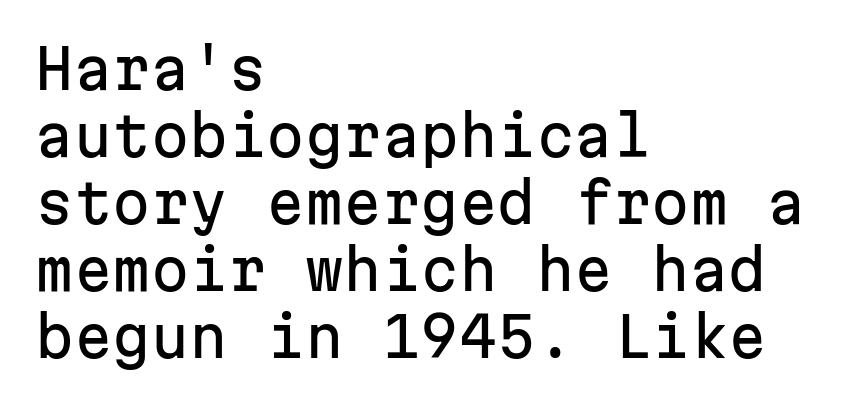
A roman cut, with each character standing at attention. Unmarked baselines from the first word to the last. The rag falls on the right side of this text block. Nope, no serifs anywhere on these letters. There is no visible air inserted between adjacent glyphs.
